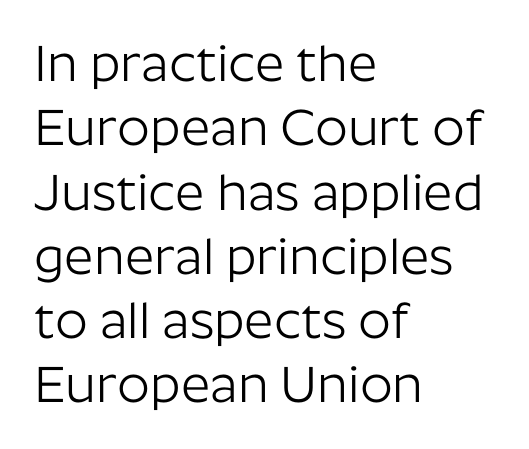
The text block is weighted toward the left margin, trailing off unevenly rightward. Baseline-to-baseline distance is the conventional proportion of letter height. Honestly, there is no underline to notice here at all. Standard letterfit; no display-style spreading of the glyphs. Notice how the stems are strictly vertical — no italics here. Examine the stroke ends and you'll find no serifs.
